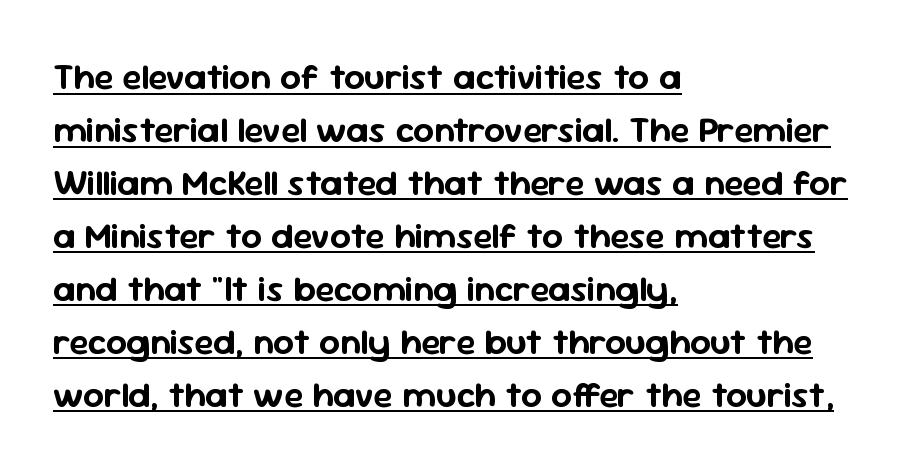
Layout note: lines flush left. In terms of letterform style, serifs are entirely absent. The horizontal fit of the characters is conventional and even. Underlined type. Proportional: the letters do not fall into vertical columns.
